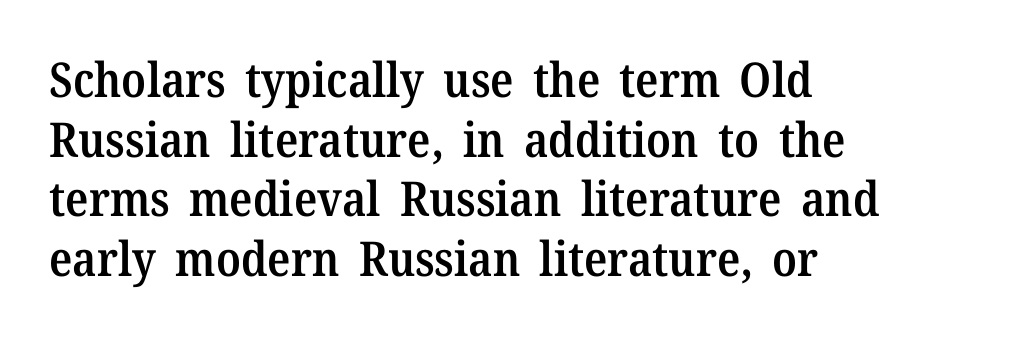
This sample is left-justified, so line endings fall wherever the words run out. Note: serifs present on the glyphs. Each word holds together tightly as a unit, with standard inter-letter gaps. This sample uses an upright cut, with every glyph sitting square on the baseline. Only glyphs here, with clear space below each row. Every letter is mildly thick-stroked: semibold rather than bold.
